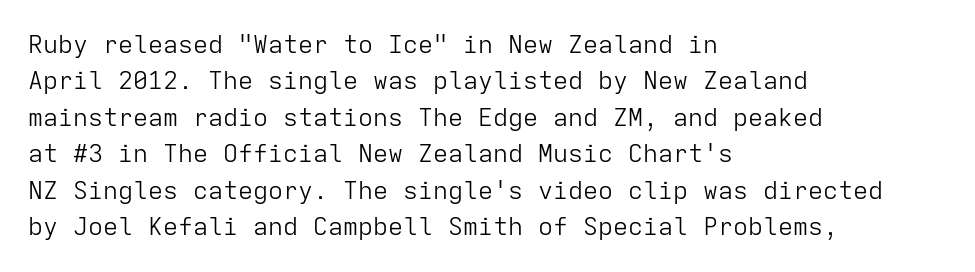
The image shows 25 px text type, upright; set left-aligned, normal line spacing (1.46x), normal letter spacing, not underlined.
